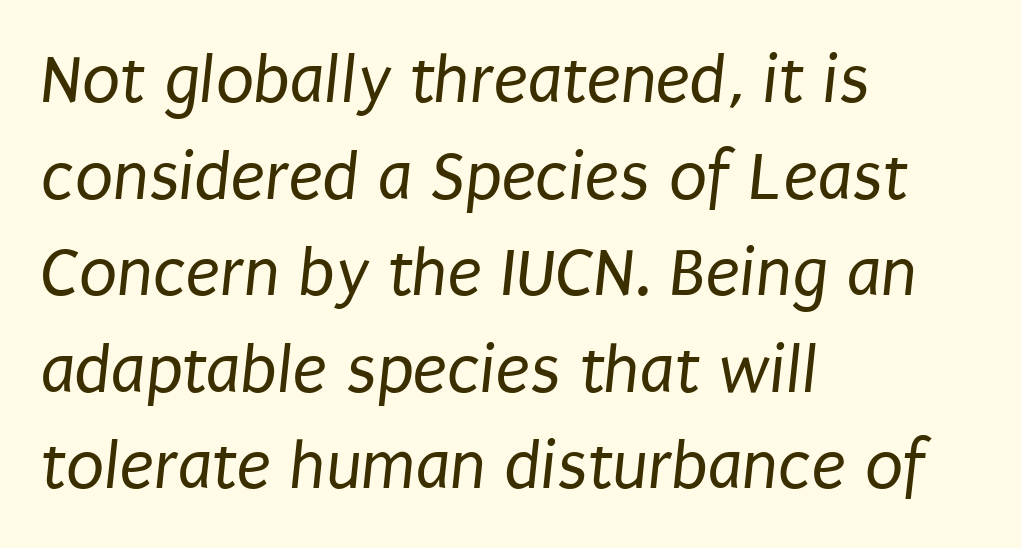
The image shows 70 px regular-weight, condensed sans-serif type; set left-aligned, normal line spacing (1.38x), normal letter spacing, not underlined; low stroke contrast and a large x-height.
